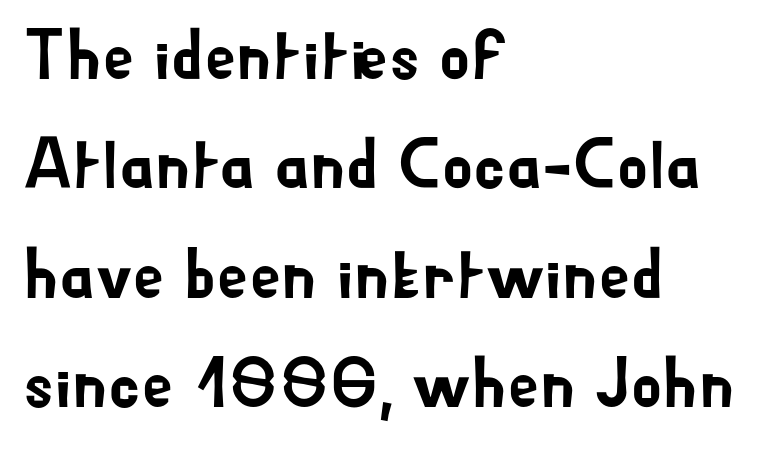
The image shows 71 px sans-serif type, upright; set left-aligned, normal line spacing (1.54x), normal letter spacing, not underlined; low stroke contrast and a small x-height.
